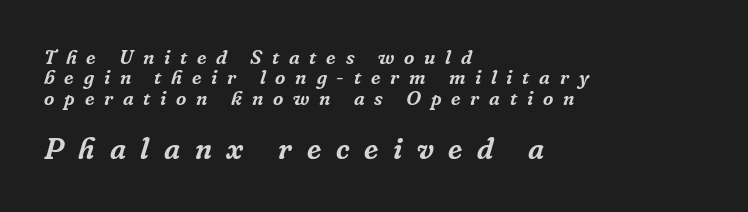
The image shows 30 px serif type, italic (leaning right); set left-aligned, tight line spacing (1.02x), unusually wide letter spacing (+0.49 em), not underlined; the second (bottom) block is 1.5x larger; low stroke contrast and a medium x-height.
